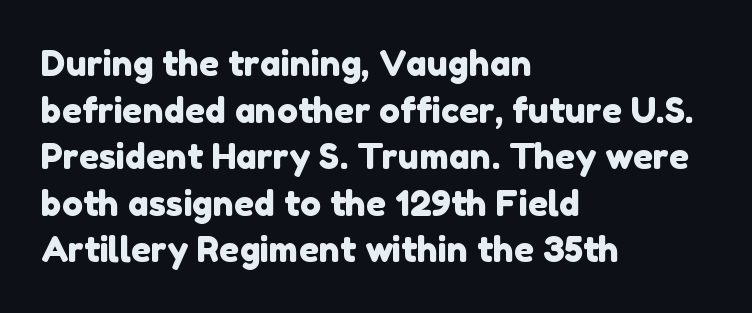
The image shows 35 px sans-serif type; set left-aligned, normal line spacing (1.33x), normal letter spacing, not underlined; low stroke contrast and a medium x-height.
